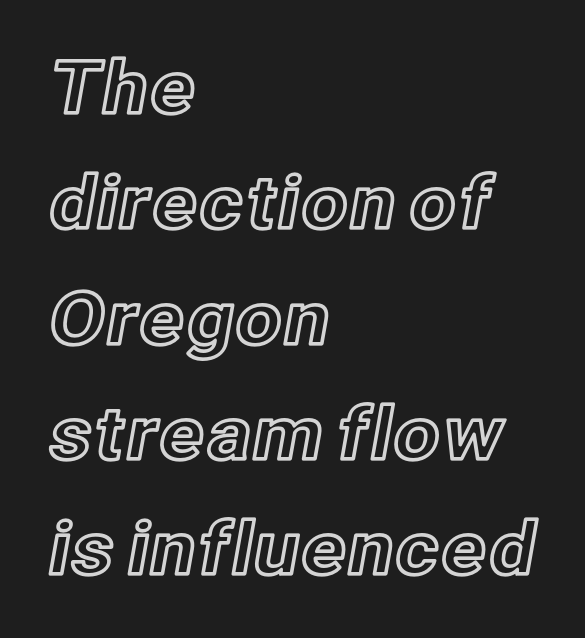
{"width": "normal", "x_height": "medium", "monospaced": "no", "underline": "no", "align": "left", "line_spacing": "normal", "line_spacing_ratio": 1.58, "letter_spacing": "normal", "letter_spacing_em": 0.0, "glyph_px": 73}
